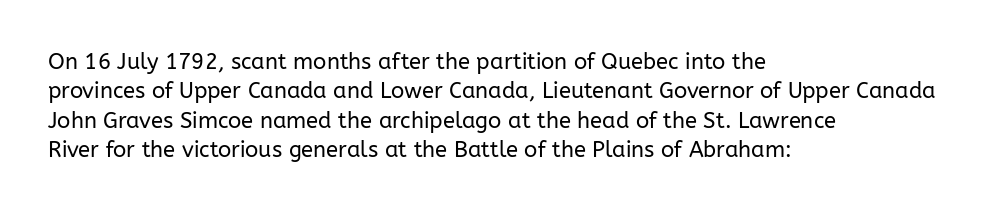
The image shows 22 px text type, upright; set left-aligned, normal line spacing (1.33x), normal letter spacing, not underlined.
